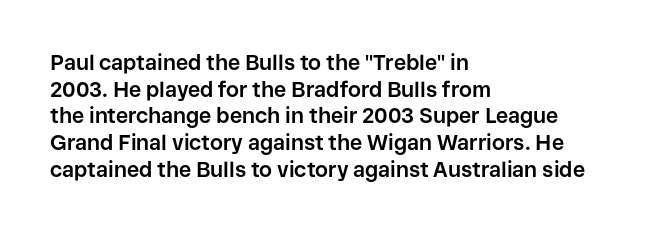
Honestly, the row spacing looks completely unremarkable. Posture: upright roman. Plenty of ink on the page — the face is bold. Typeset ragged right — the left edge is the straight one.
